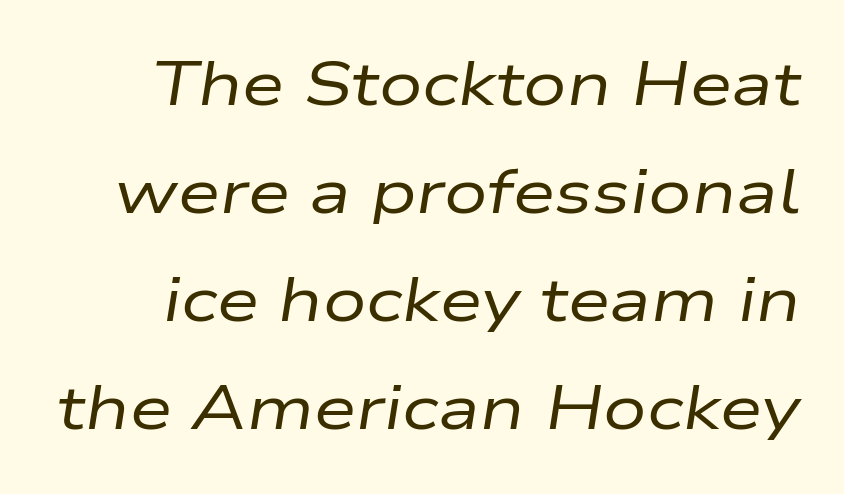
Q: Is the text bold? A: No.
Q: Is the text italic (slanted)? A: Yes, it leans right by about 9 degrees.
Q: Is the text underlined? A: No.
Q: Is the spacing between letters normal or unusually wide? A: Normal.
Q: Width (condensed, normal, or wide)? A: Wide.
Q: Stroke contrast? A: Low.
Q: x-height? A: Medium.
Q: Monospaced? A: No.
